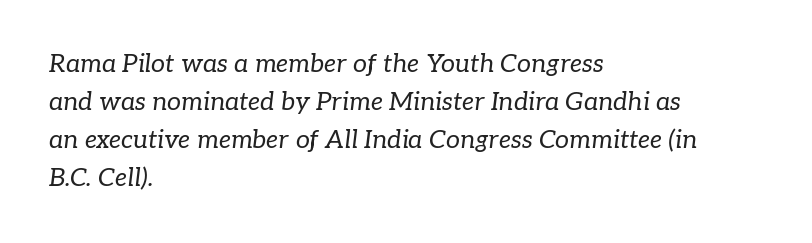
The image shows 25 px text type, italic (leaning right); set left-aligned, normal line spacing (1.52x), normal letter spacing, not underlined.
